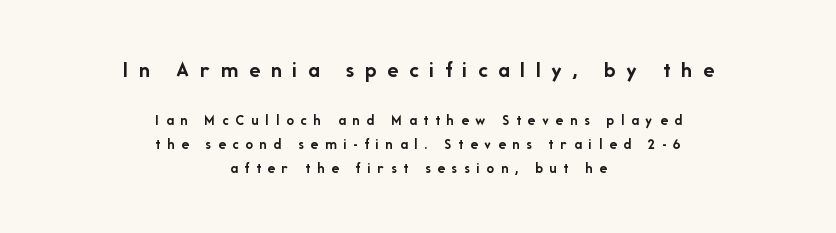
{"italic": "no", "bold": "yes", "underline": "no", "align": "center", "line_spacing": "normal", "line_spacing_ratio": 1.62, "letter_spacing": "wide", "letter_spacing_em": 0.46, "larger_block": "first", "size_ratio": 1.53, "glyph_px": 23}
